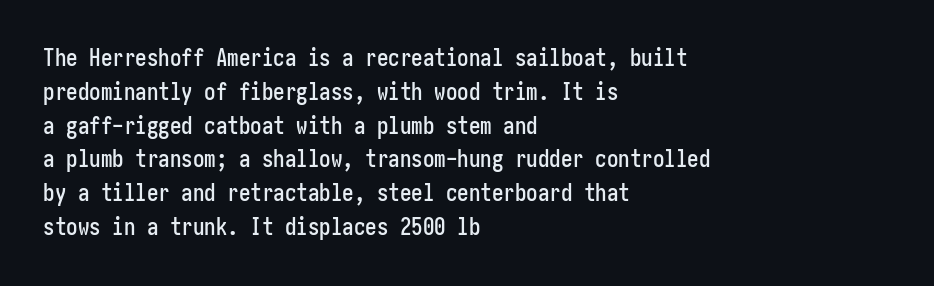
Q: Is the text italic (slanted)? A: No, it is upright.
Q: Is the text underlined? A: No.
Q: How is the paragraph aligned? A: Left-aligned.
Q: Is the spacing between letters normal or unusually wide? A: Normal.
Q: Is the spacing between lines tight, normal or loose? A: Normal.
